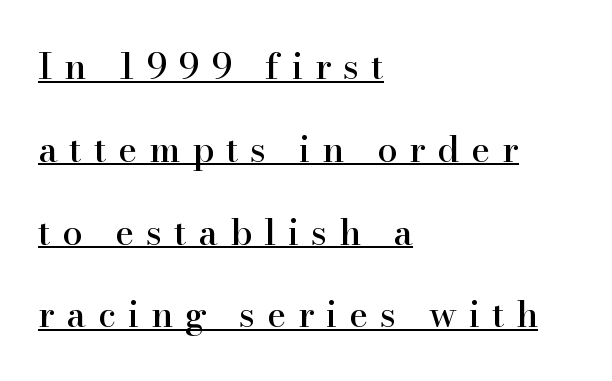
The horizontal fit of the characters is loose and conspicuously gappy. Note the varied advance widths — an 'i' is clearly narrower than an 'm'. The passage shown is underscored from start to finish. In terms of letterform style, serifs are clearly present. Typeset ragged right — the left edge is the straight one. The specimen reads as upright at a glance.
